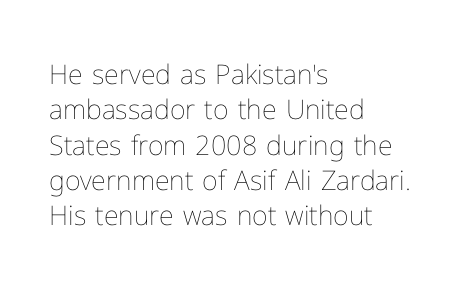
Q: Is the text bold? A: No.
Q: Is the text italic (slanted)? A: No, it is upright.
Q: Is the text underlined? A: No.
Q: How is the paragraph aligned? A: Left-aligned.
Q: Is the spacing between letters normal or unusually wide? A: Normal.
Q: Is the spacing between lines tight, normal or loose? A: Normal.
